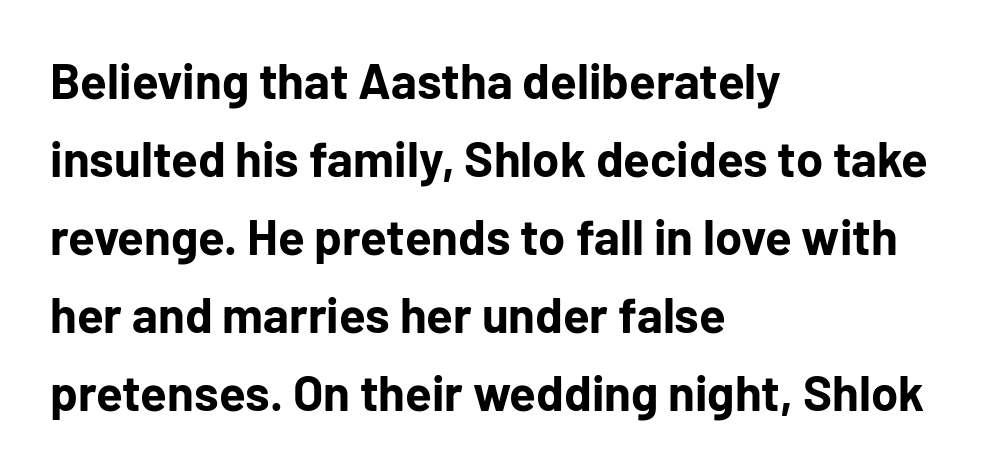
Q: Is the text bold? A: Yes.
Q: Is the text italic (slanted)? A: No, it is upright.
Q: Is the typeface a serif or a sans-serif typeface? A: Sans-serif.
Q: Is the text underlined? A: No.
Q: How is the paragraph aligned? A: Left-aligned.
Q: Is the spacing between letters normal or unusually wide? A: Normal.
Q: Is the spacing between lines tight, normal or loose? A: Normal.
Q: Width (condensed, normal, or wide)? A: Normal.
Q: Stroke contrast? A: Low.
Q: x-height? A: Medium.
Q: Monospaced? A: No.
